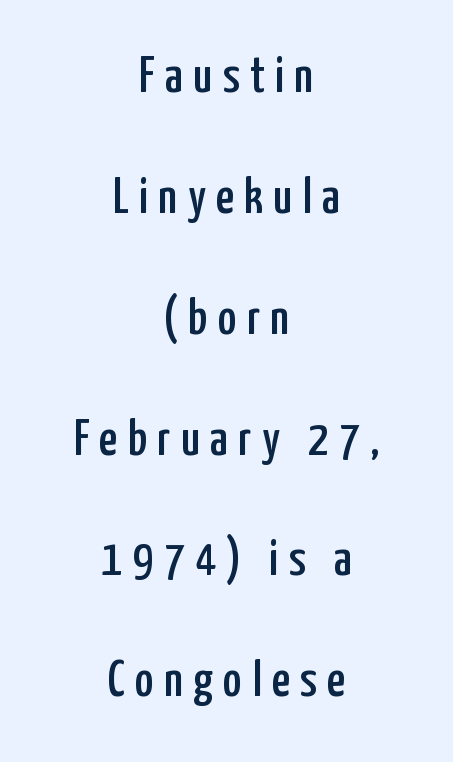
Inter-character spacing is expanded well beyond the font's built-in metrics. These lines were composed using upright roman letters. Airy leading. The passage is arranged like a title page — every line centered. This sample has the flowing, uneven cadence of proportional lettering. This rendering features lettering with no underline.
